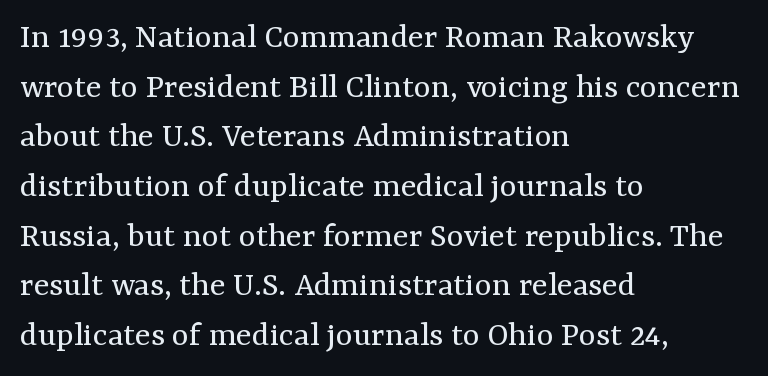
{"serif": "yes", "italic": "no", "bold": "no", "weight": "regular", "width": "normal", "stroke_contrast": "medium", "x_height": "medium", "monospaced": "no", "underline": "no", "align": "left", "line_spacing": "normal", "line_spacing_ratio": 1.38, "letter_spacing": "normal", "letter_spacing_em": 0.0, "glyph_px": 36}
